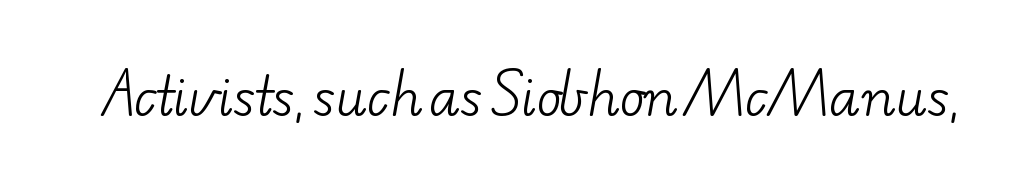
{"serif": "yes", "bold": "no", "weight": "light", "width": "wide", "stroke_contrast": "low", "x_height": "small", "monospaced": "no", "underline": "no", "letter_spacing": "normal", "letter_spacing_em": 0.0, "glyph_px": 52}
